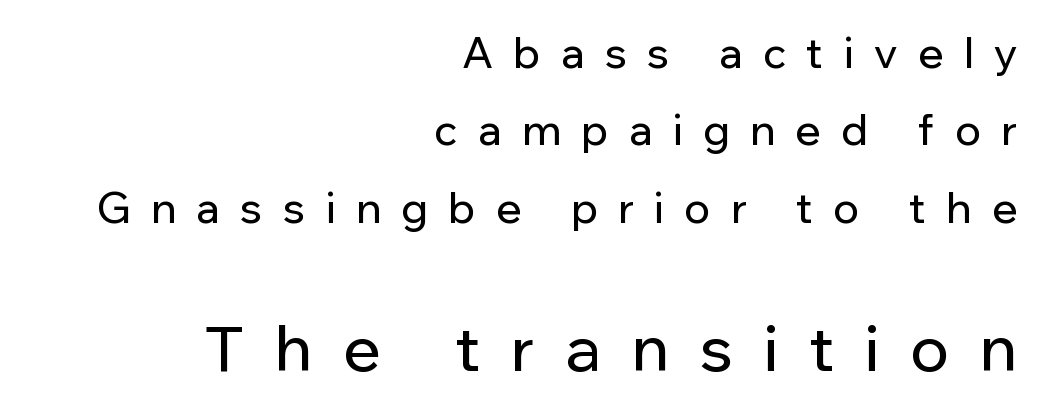
Block two is the big one; block one sits smaller above it. The text was rendered using a sans face with plain stroke endings. The words here are not underlined. Substantial extra tracking has been applied to these lines. The passage is arranged like a letterhead date or caption credit — flush right. Character widths vary here, with narrow letters taking less room than wide ones.
